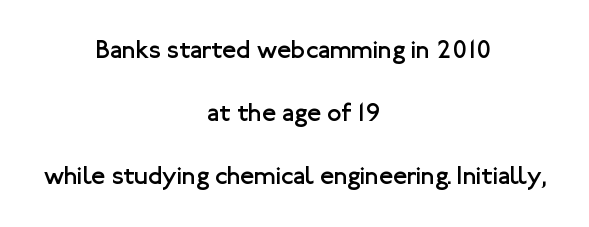
The strokes are not fattened; the text isn't bold. The lines in this sample share a center point and differ in where they start and stop. The line-height multiplier appears high, well above default. Compared with typical body copy, the letter spacing here is the same. Decoration check: the copy has no underline. The type sits square on the baseline with zero lean.
